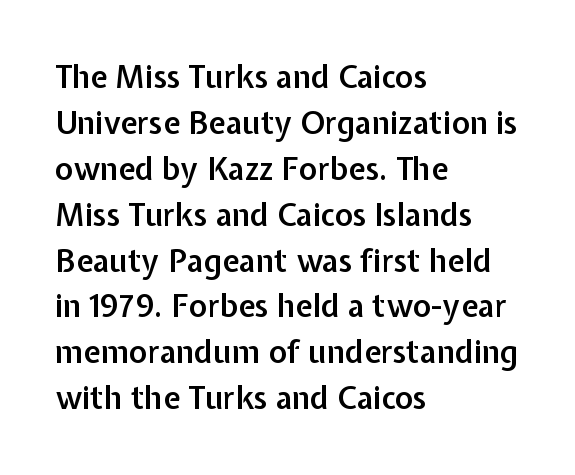
Q: Is the text bold? A: Semi-bold.
Q: Is the text italic (slanted)? A: No, it is upright.
Q: Is the typeface a serif or a sans-serif typeface? A: Sans-serif.
Q: Is the text underlined? A: No.
Q: How is the paragraph aligned? A: Left-aligned.
Q: Is the spacing between letters normal or unusually wide? A: Normal.
Q: Is the spacing between lines tight, normal or loose? A: Normal.
Q: Width (condensed, normal, or wide)? A: Normal.
Q: Stroke contrast? A: Low.
Q: x-height? A: Medium.
Q: Monospaced? A: No.
